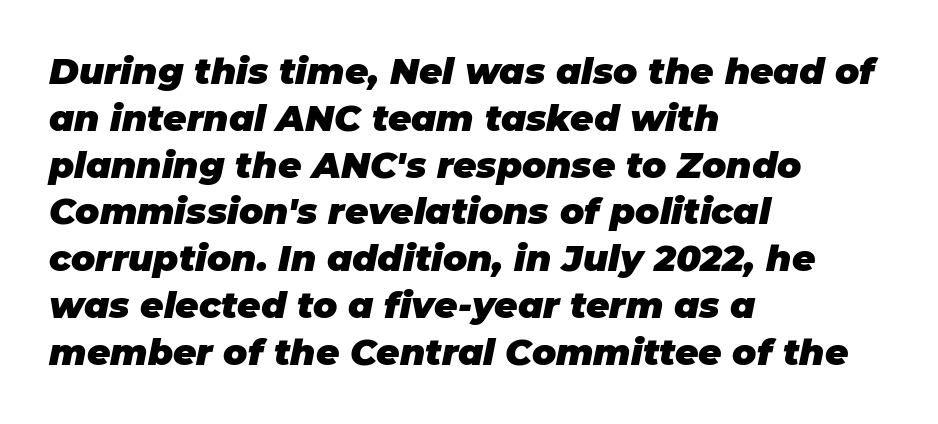
Bare-footed words on every line. Leftover space on each line is placed entirely after the last word. The line-height multiplier appears to be the usual default. Chunky letters — that's bold for sure.
